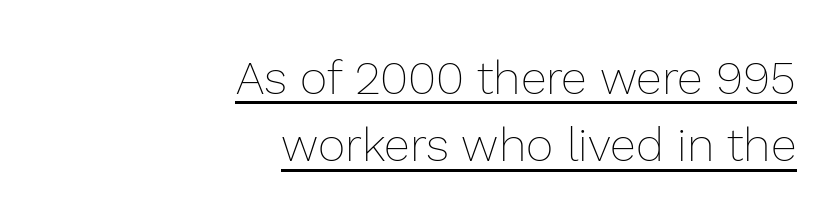
{"italic": "no", "bold": "no", "weight": "thin", "width": "normal", "stroke_contrast": "low", "x_height": "medium", "monospaced": "no", "underline": "yes", "align": "right", "line_spacing": "normal", "line_spacing_ratio": 1.43, "letter_spacing": "normal", "letter_spacing_em": 0.0, "glyph_px": 47}
